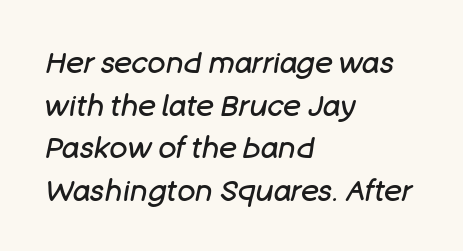
Q: Is the text bold? A: No.
Q: Is the text italic (slanted)? A: Yes, it leans right by about 11 degrees.
Q: Is the text underlined? A: No.
Q: How is the paragraph aligned? A: Left-aligned.
Q: Is the spacing between letters normal or unusually wide? A: Normal.
Q: Is the spacing between lines tight, normal or loose? A: Normal.
Q: Width (condensed, normal, or wide)? A: Normal.
Q: Stroke contrast? A: Low.
Q: x-height? A: Large.
Q: Monospaced? A: No.
